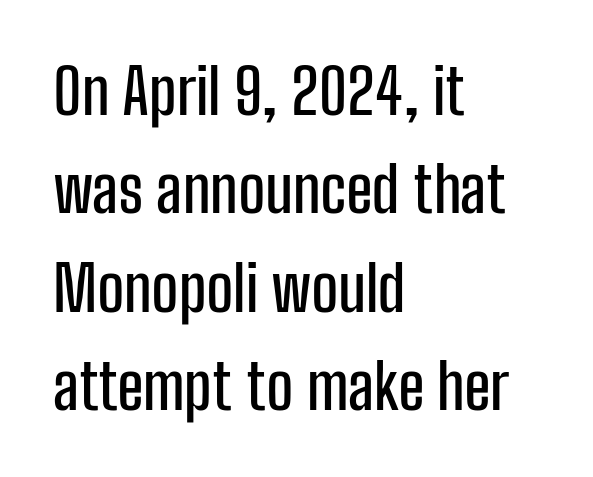
{"serif": "no", "italic": "no", "width": "condensed", "stroke_contrast": "low", "x_height": "medium", "monospaced": "no", "underline": "no", "align": "left", "line_spacing": "normal", "line_spacing_ratio": 1.56, "letter_spacing": "normal", "letter_spacing_em": 0.0, "glyph_px": 63}
